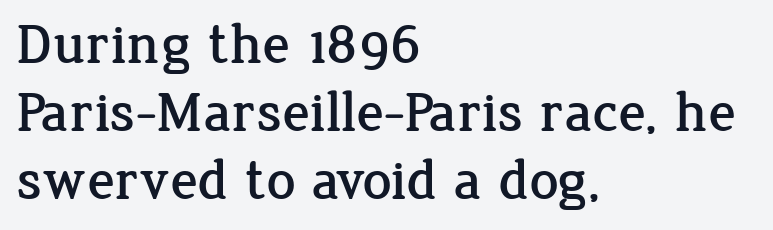
{"serif": "yes", "italic": "no", "width": "normal", "stroke_contrast": "low", "x_height": "medium", "monospaced": "no", "underline": "no", "align": "left", "line_spacing_ratio": 1.19, "letter_spacing": "normal", "letter_spacing_em": 0.0, "glyph_px": 57}
